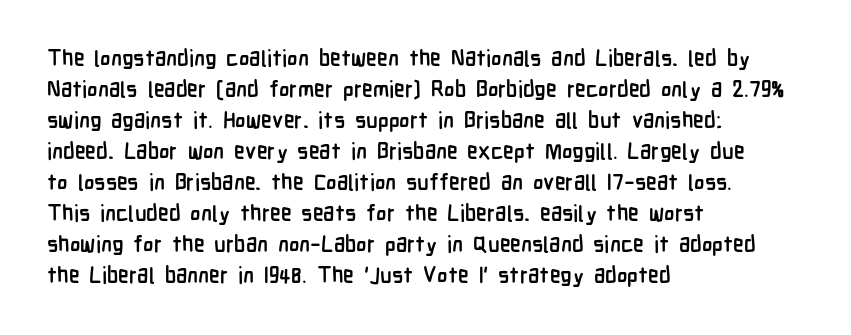
Ordinary non-slanted type is in use. The space between consecutive lines is moderate. The strokes are fattened all the way to bold. No extra tracking has been applied to these lines. Quick note: underline off. The typesetter chose a ragged-right arrangement here.
